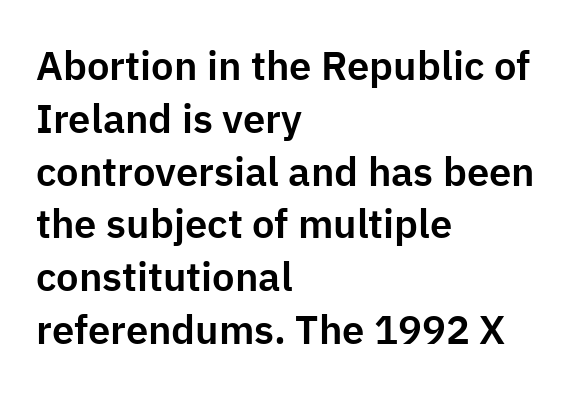
The image shows 40 px sans-serif type, upright; set left-aligned, normal line spacing (1.32x), normal letter spacing, not underlined; low stroke contrast and a medium x-height.
